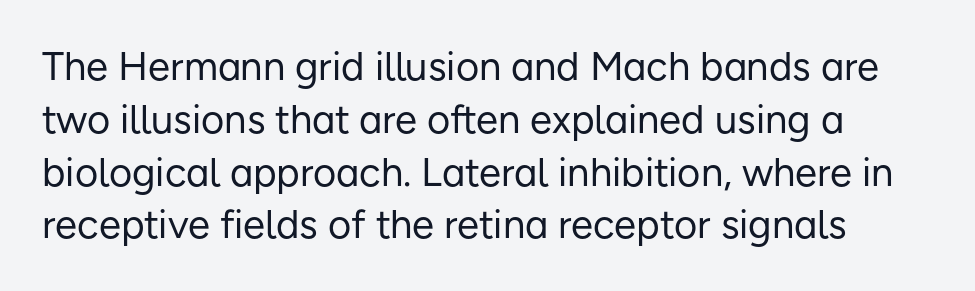
Observe the absence of serifs on each vertical stroke in this sample. The typography opts for an upright posture over an oblique one. Has an underline been added? It has not. No heavy texture on the line: the type isn't bold. The leading is moderate, giving the passage an even texture.
